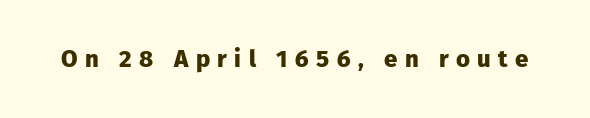
The image shows 24 px bold type, upright; set unusually wide letter spacing (+0.31 em), not underlined.
